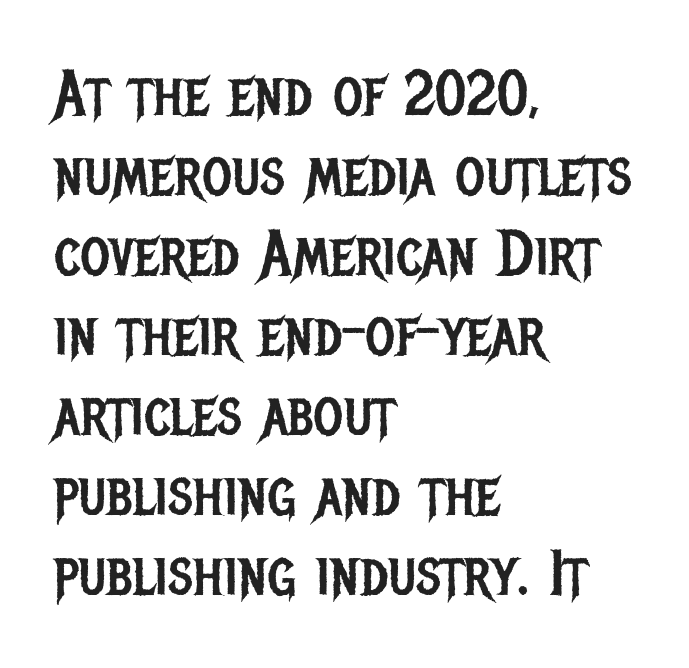
The image shows 64 px regular-weight, condensed sans-serif type, upright; set left-aligned, normal line spacing (1.25x), normal letter spacing, not underlined; low stroke contrast and a large x-height.
